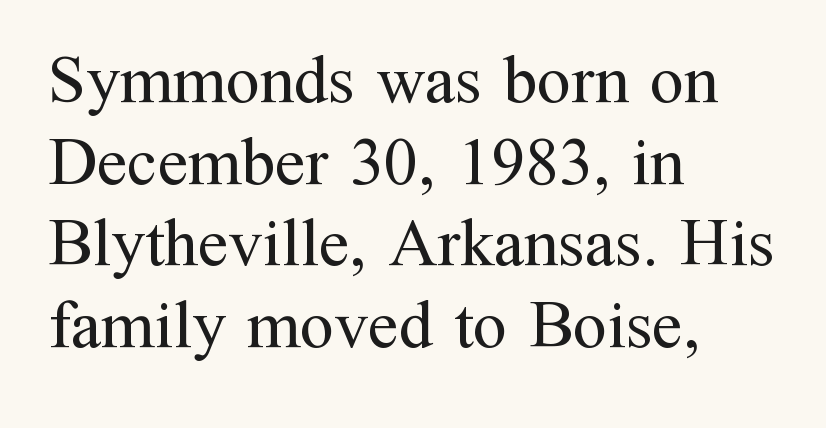
{"serif": "yes", "italic": "no", "bold": "no", "weight": "regular", "width": "normal", "stroke_contrast": "medium", "x_height": "medium", "monospaced": "no", "underline": "no", "align": "left", "line_spacing_ratio": 1.2, "letter_spacing": "normal", "letter_spacing_em": 0.0, "glyph_px": 68}
